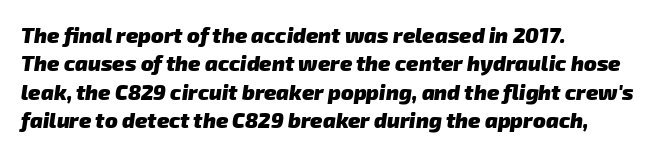
{"bold": "yes", "underline": "no", "align": "left", "line_spacing": "normal", "line_spacing_ratio": 1.35, "letter_spacing": "normal", "letter_spacing_em": 0.0, "glyph_px": 21}
